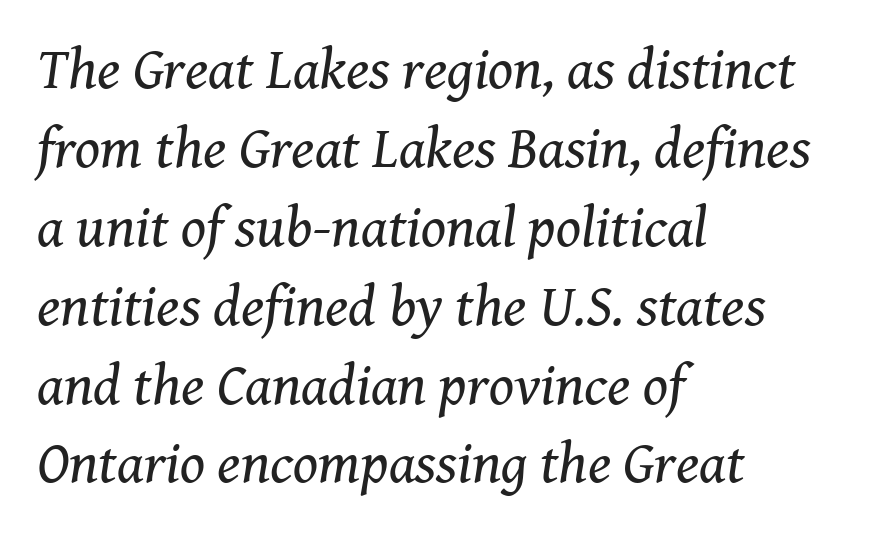
The image shows 58 px regular-weight serif type, italic (leaning right); set left-aligned, normal line spacing (1.36x), normal letter spacing, not underlined; medium stroke contrast and a medium x-height.
